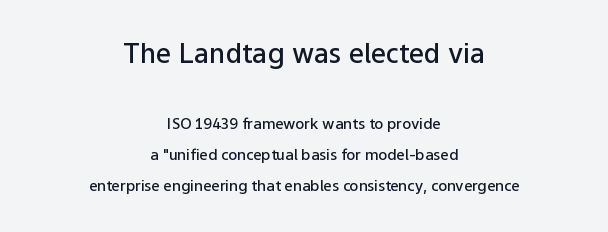
The image shows 27 px text type, upright; set centered, loose line spacing (2.08x), normal letter spacing, not underlined; the first (top) block is 1.8x larger.
